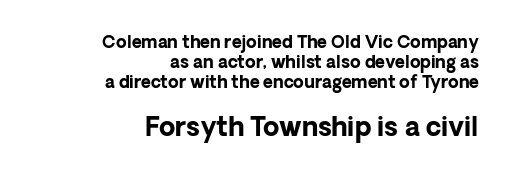
{"italic": "no", "bold": "yes", "underline": "no", "align": "right", "line_spacing_ratio": 1.19, "letter_spacing": "normal", "letter_spacing_em": 0.0, "larger_block": "second", "size_ratio": 1.53, "glyph_px": 26}
